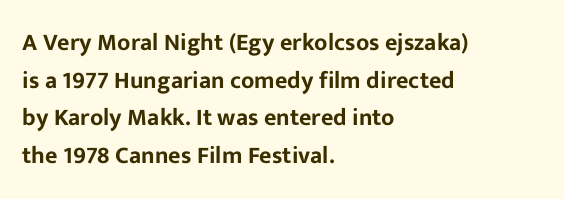
The image shows 24 px text type, upright; set left-aligned, normal line spacing (1.57x), normal letter spacing, not underlined.
